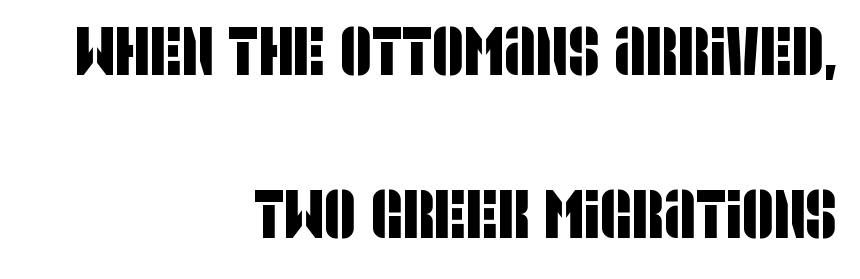
Q: Is the typeface a serif or a sans-serif typeface? A: Sans-serif.
Q: Is the text underlined? A: No.
Q: How is the paragraph aligned? A: Right-aligned.
Q: Is the spacing between letters normal or unusually wide? A: Normal.
Q: Is the spacing between lines tight, normal or loose? A: Loose.
Q: Width (condensed, normal, or wide)? A: Condensed.
Q: Stroke contrast? A: Low.
Q: x-height? A: Large.
Q: Monospaced? A: No.
